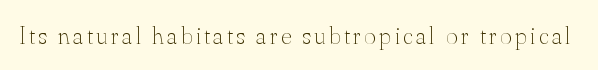
The image shows 25 px text type, upright; set not underlined.
